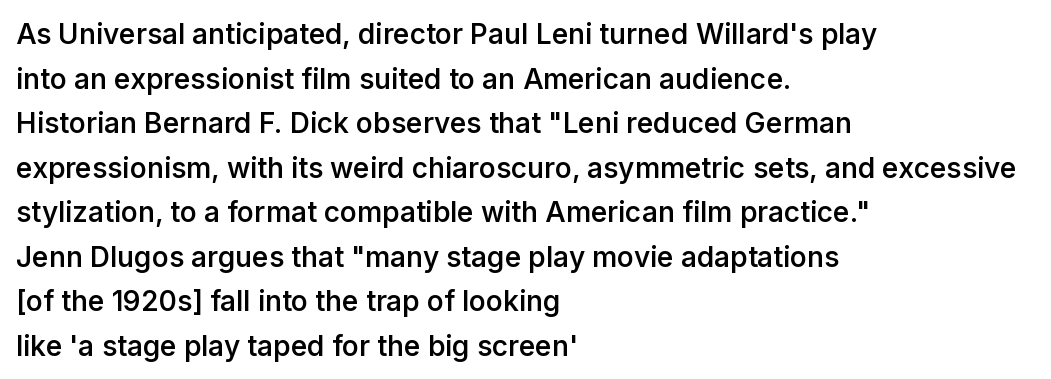
Proportional: the letters do not fall into vertical columns. The letters carry no serifs — their stems end cleanly without finishing strokes. The area under the type is left untouched. When letters stand straight like this, we call the style roman or upright. Caption: multi-line text, flush left, ragged right.
